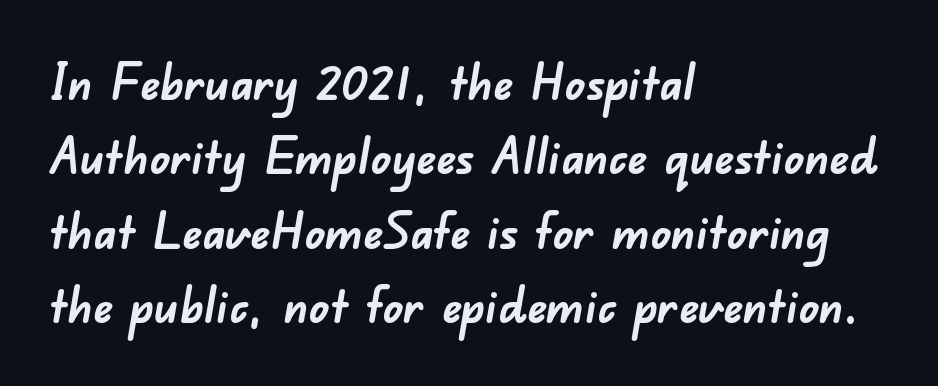
Q: Is the text bold? A: Yes.
Q: Is the typeface a serif or a sans-serif typeface? A: Sans-serif.
Q: Is the text underlined? A: No.
Q: How is the paragraph aligned? A: Left-aligned.
Q: Is the spacing between letters normal or unusually wide? A: Normal.
Q: Is the spacing between lines tight, normal or loose? A: Normal.
Q: Width (condensed, normal, or wide)? A: Normal.
Q: Stroke contrast? A: Low.
Q: x-height? A: Small.
Q: Monospaced? A: No.
